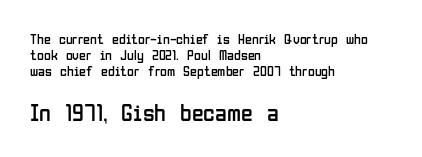
Q: Is the text bold? A: No.
Q: Is the text italic (slanted)? A: No, it is upright.
Q: Is the text underlined? A: No.
Q: How is the paragraph aligned? A: Left-aligned.
Q: Is the spacing between letters normal or unusually wide? A: Normal.
Q: Is the spacing between lines tight, normal or loose? A: Tight.
Q: Which block of text is set in a larger size, the first (top) or the second (bottom)? A: The second (bottom) one.
